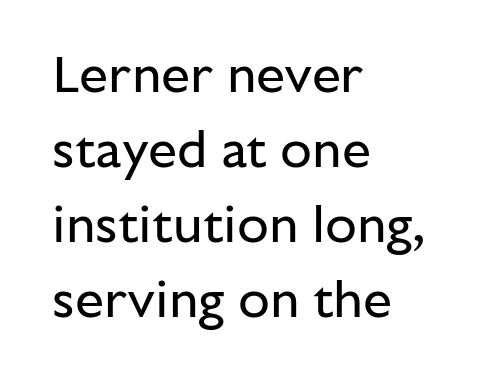
{"serif": "no", "italic": "no", "bold": "no", "weight": "regular", "width": "normal", "stroke_contrast": "low", "x_height": "medium", "monospaced": "no", "underline": "no", "align": "left", "line_spacing": "normal", "line_spacing_ratio": 1.44, "letter_spacing": "normal", "letter_spacing_em": 0.0, "glyph_px": 52}
